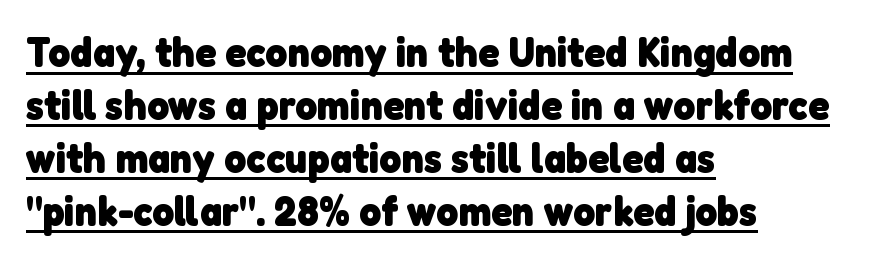
Q: Is the text bold? A: Yes.
Q: Is the typeface a serif or a sans-serif typeface? A: Sans-serif.
Q: Is the text underlined? A: Yes.
Q: How is the paragraph aligned? A: Left-aligned.
Q: Is the spacing between letters normal or unusually wide? A: Normal.
Q: Is the spacing between lines tight, normal or loose? A: Normal.
Q: Width (condensed, normal, or wide)? A: Normal.
Q: Stroke contrast? A: Low.
Q: x-height? A: Medium.
Q: Monospaced? A: No.
